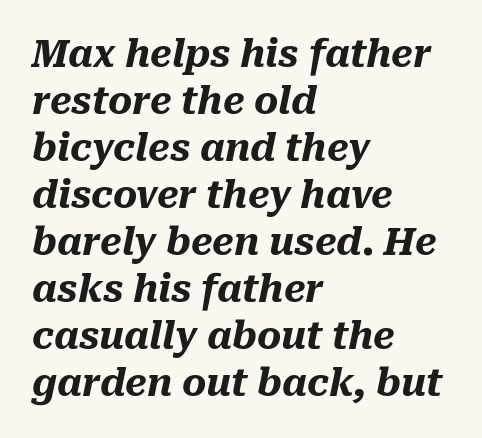
{"italic": "yes", "lean": "right", "slant_degrees": 10, "bold": "yes", "weight": "heavy", "width": "normal", "stroke_contrast": "medium", "x_height": "medium", "monospaced": "no", "underline": "no", "align": "left", "line_spacing": "normal", "line_spacing_ratio": 1.27, "letter_spacing": "normal", "letter_spacing_em": 0.0, "glyph_px": 37}
